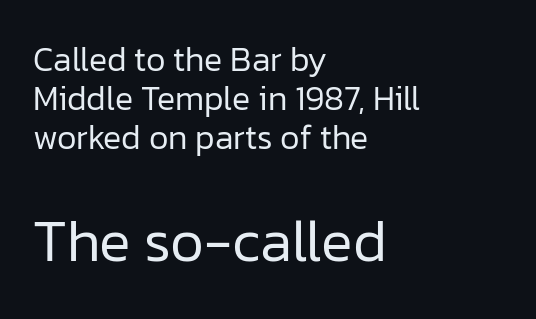
Q: Is the text bold? A: No.
Q: Is the text italic (slanted)? A: No, it is upright.
Q: Is the typeface a serif or a sans-serif typeface? A: Sans-serif.
Q: Is the text underlined? A: No.
Q: How is the paragraph aligned? A: Left-aligned.
Q: Is the spacing between letters normal or unusually wide? A: Normal.
Q: Is the spacing between lines tight, normal or loose? A: Tight.
Q: Which block of text is set in a larger size, the first (top) or the second (bottom)? A: The second (bottom) one.
Q: Width (condensed, normal, or wide)? A: Normal.
Q: Stroke contrast? A: Low.
Q: x-height? A: Medium.
Q: Monospaced? A: No.
